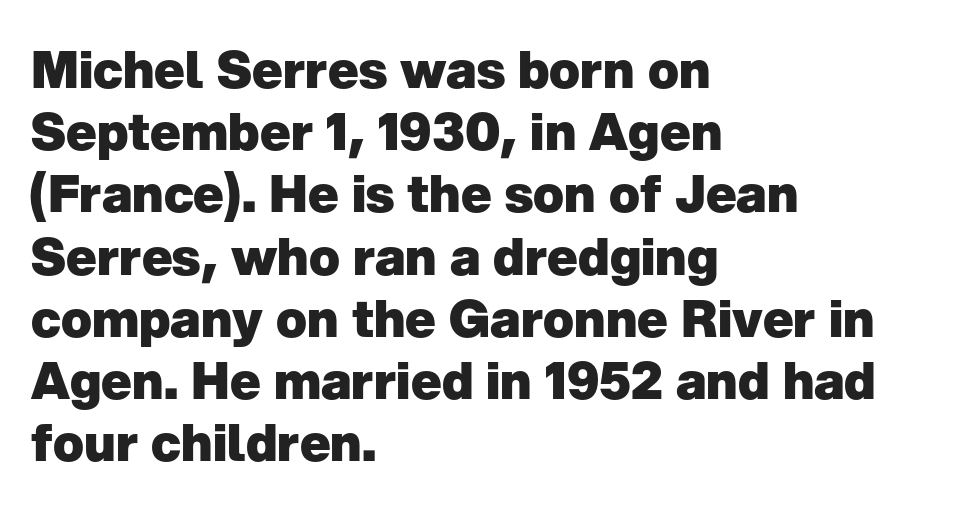
A full-strength bold gives these letters their thick strokes. Inter-character spacing is left at the font's built-in metrics. The face used here is proportionally spaced, like ordinary book or web type. Underline: absent. This is roman type, the default non-slanted kind. A sans-serif font was chosen for this passage.
